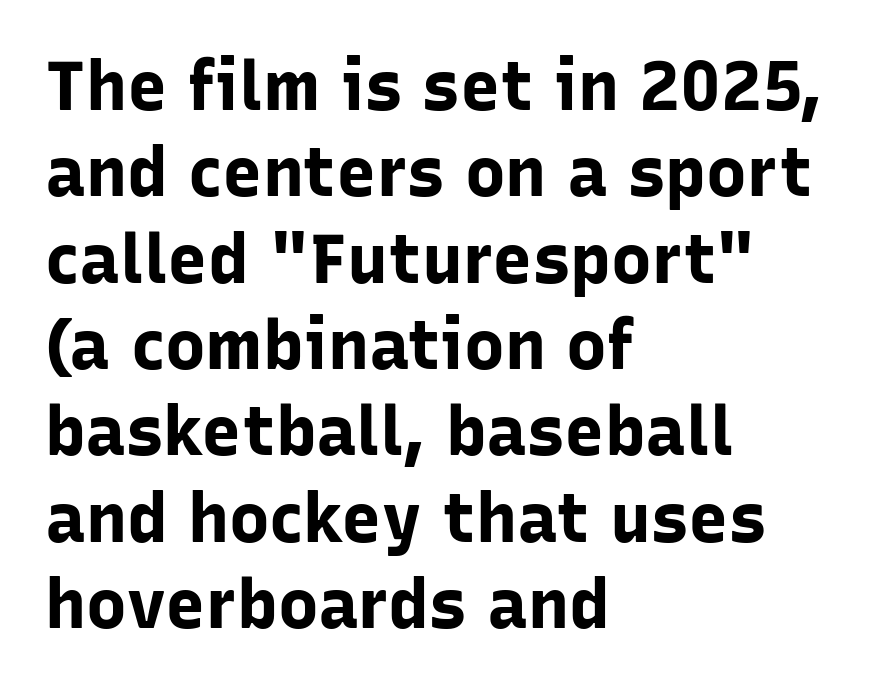
The image shows 68 px bold sans-serif type, upright; set left-aligned, normal line spacing (1.27x), normal letter spacing, not underlined; low stroke contrast and a medium x-height.
